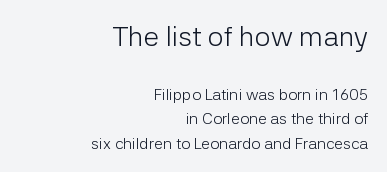
Reading top to bottom, the characters get smaller at the block break. Do the letters lean? They stand straight. The foot of each line stays bare and open. The characters display no serif detailing; their extremities are plain.
